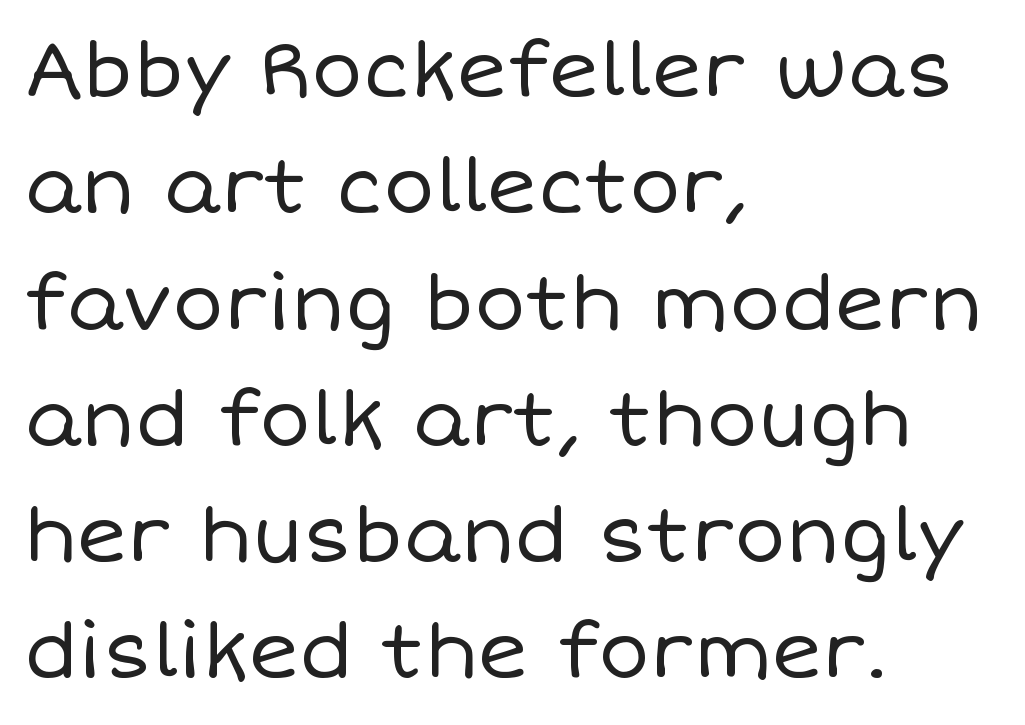
Characters follow at the spacing the type designer built in. Decoration check: the copy has no underline. Is there any slant? The stems are plumb. Weight: in the light-to-regular range. Short and long lines alike share a common starting point at left. This sample has the flowing, uneven cadence of proportional lettering.
